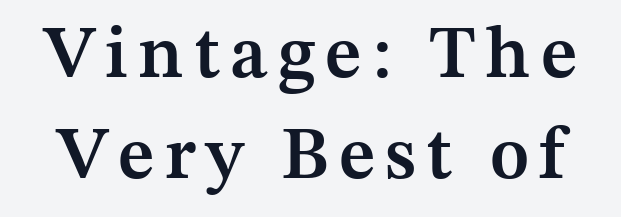
The image shows 73 px semibold serif type, upright; set normal line spacing (1.38x), not underlined; medium stroke contrast and a medium x-height.
